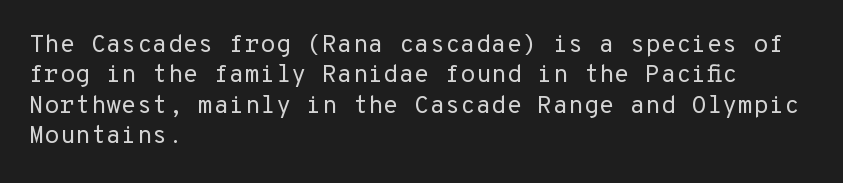
The image shows 25 px text type, upright; set left-aligned, line spacing 1.22x, normal letter spacing, not underlined.
